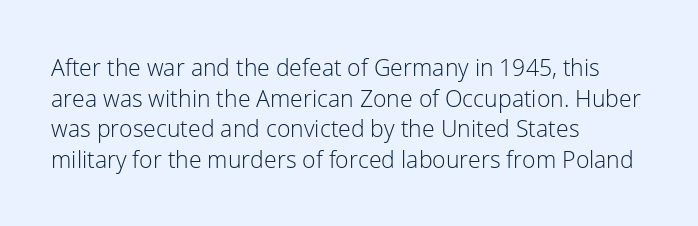
Vertical spacing — default. The text block is weighted toward the left margin, trailing off unevenly rightward. The baseline area is clear. These lines keep a tight, regular rhythm from letter to letter. No extra ink here — the face is not bold.
